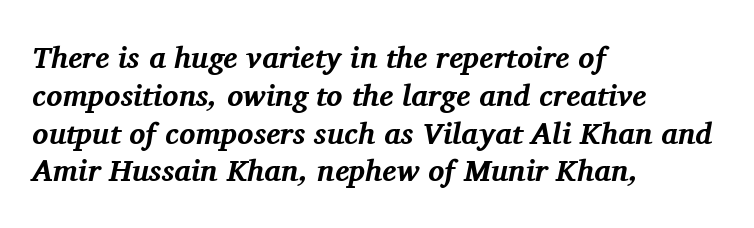
Q: Is the text bold? A: Yes.
Q: Is the text italic (slanted)? A: Yes, it leans right by about 11 degrees.
Q: Is the typeface a serif or a sans-serif typeface? A: Serif.
Q: Is the text underlined? A: No.
Q: How is the paragraph aligned? A: Left-aligned.
Q: Is the spacing between letters normal or unusually wide? A: Normal.
Q: Is the spacing between lines tight, normal or loose? A: Normal.
Q: Width (condensed, normal, or wide)? A: Normal.
Q: Stroke contrast? A: Medium.
Q: x-height? A: Medium.
Q: Monospaced? A: No.
